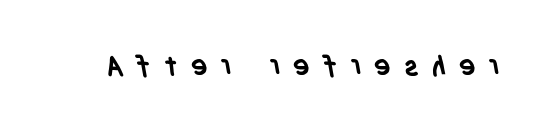
The image shows 28 px semibold, condensed sans-serif type; set unusually wide letter spacing (+0.46 em), not underlined; low stroke contrast and a large x-height.
